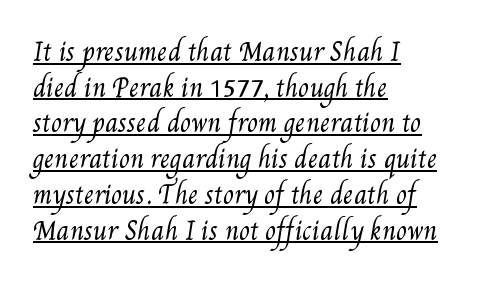
Q: Is the text bold? A: No.
Q: Is the text underlined? A: Yes.
Q: How is the paragraph aligned? A: Left-aligned.
Q: Is the spacing between letters normal or unusually wide? A: Normal.
Q: Is the spacing between lines tight, normal or loose? A: Normal.
